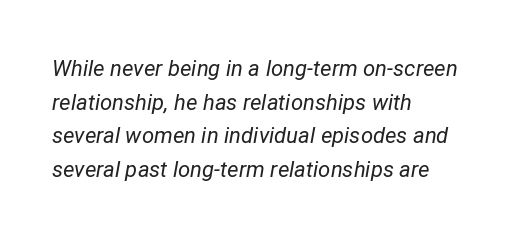
Descenders hang freely into open space. Each stroke keeps to a modest, everyday thickness or less. No extra tracking has been applied to these lines. Posture: slanted. A student would call this left alignment; a typographer would say flush left, rag right. Reading down the column, the eye jumps a familiar distance to each next line.
